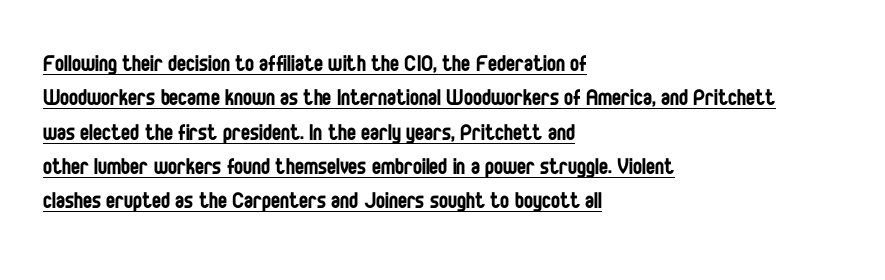
The image shows 27 px text type, upright; set left-aligned, normal line spacing (1.27x), normal letter spacing, underlined.
